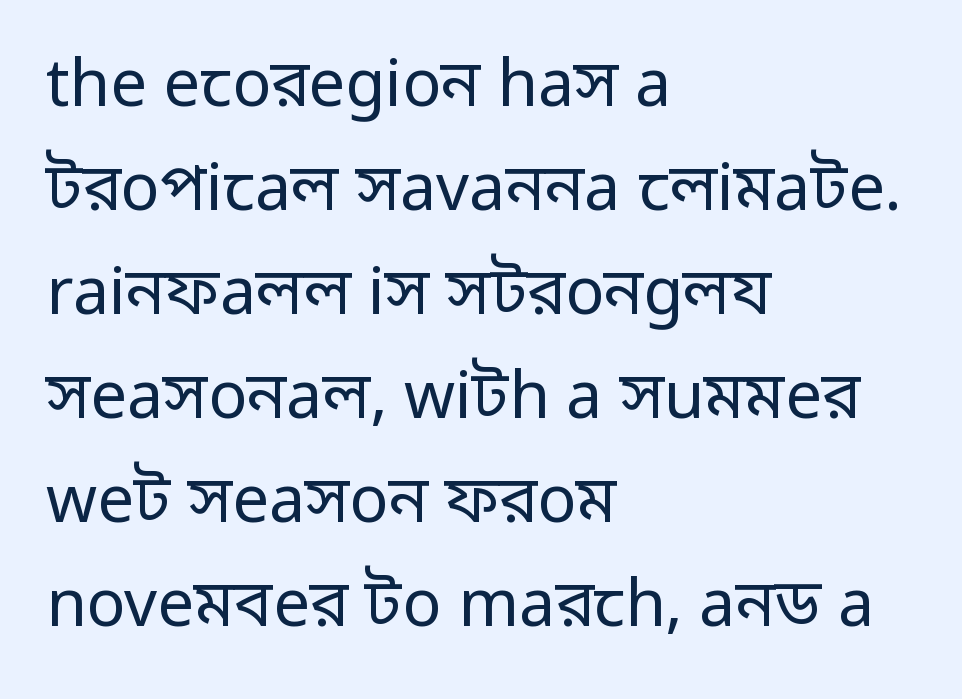
Honestly, the row spacing looks completely unremarkable. A student would call this left alignment; a typographer would say flush left, rag right. Notice how the stems are strictly vertical — no italics here. Short note: letters normally spaced. The passage shown is not underscored anywhere.
